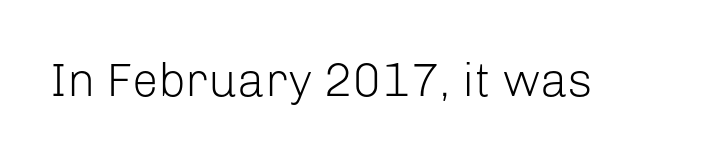
The image shows 47 px light sans-serif type, upright; set normal letter spacing, not underlined; low stroke contrast and a medium x-height.
